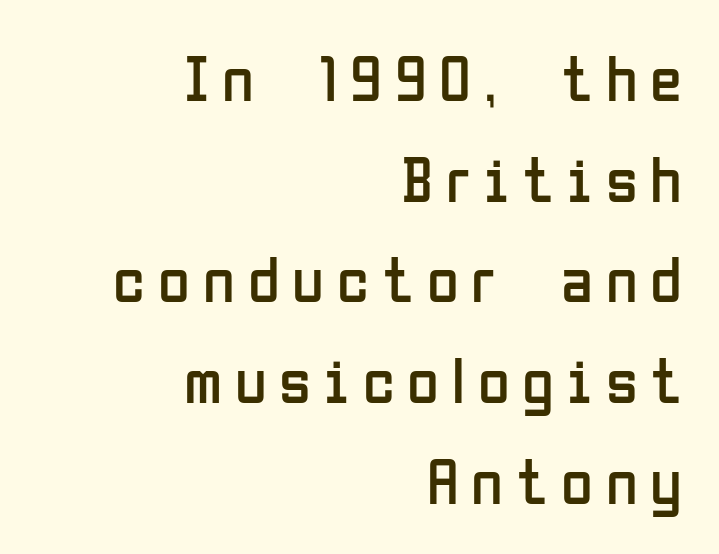
The image shows 65 px regular-weight, condensed sans-serif type, upright; set right-aligned, normal line spacing (1.55x), unusually wide letter spacing (+0.2 em), not underlined; low stroke contrast and a medium x-height.
